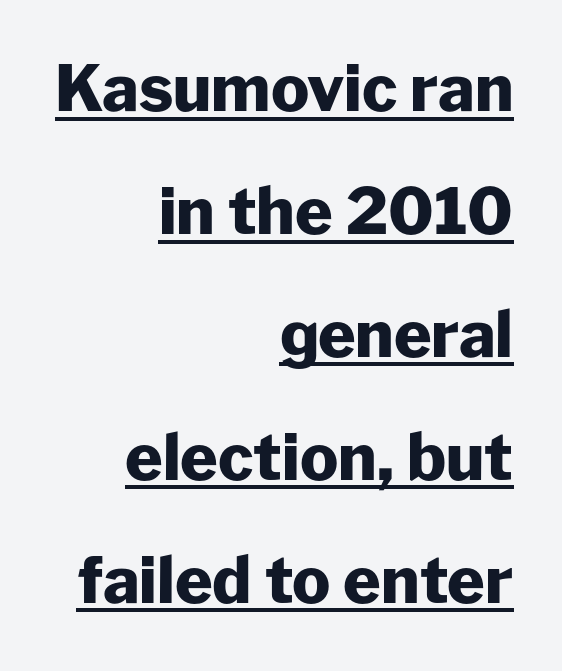
{"serif": "no", "italic": "no", "bold": "yes", "weight": "heavy", "width": "normal", "stroke_contrast": "low", "x_height": "medium", "monospaced": "no", "underline": "yes", "align": "right", "line_spacing": "loose", "line_spacing_ratio": 1.92, "letter_spacing": "normal", "letter_spacing_em": 0.0, "glyph_px": 64}
